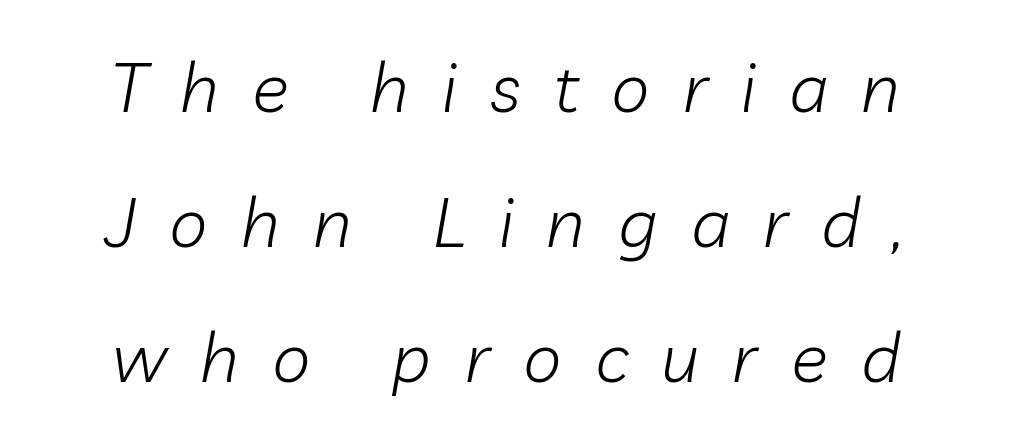
The rendering uses natural spacing where letterforms have individual widths. A great deal of white space separates one row of letters from the next. How are the letters spaced? Widely, with obvious added tracking. The passage shown is not underscored anywhere. These glyphs show unthickened strokes, regular width or finer.
